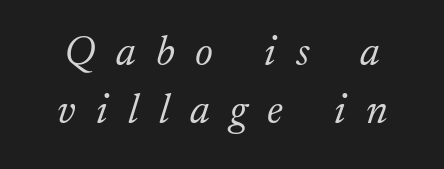
The image shows 42 px light serif type, italic (leaning right); set normal line spacing (1.37x), unusually wide letter spacing (+0.49 em), not underlined; low stroke contrast and a medium x-height.
